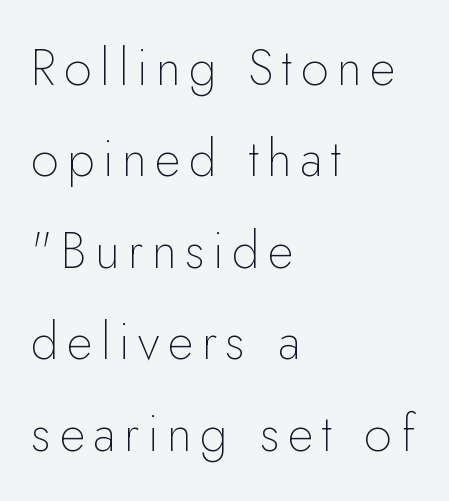
Q: Is the text bold? A: No.
Q: Is the text italic (slanted)? A: No, it is upright.
Q: Is the typeface a serif or a sans-serif typeface? A: Sans-serif.
Q: Is the text underlined? A: No.
Q: How is the paragraph aligned? A: Left-aligned.
Q: Width (condensed, normal, or wide)? A: Normal.
Q: Stroke contrast? A: Low.
Q: x-height? A: Small.
Q: Monospaced? A: No.
